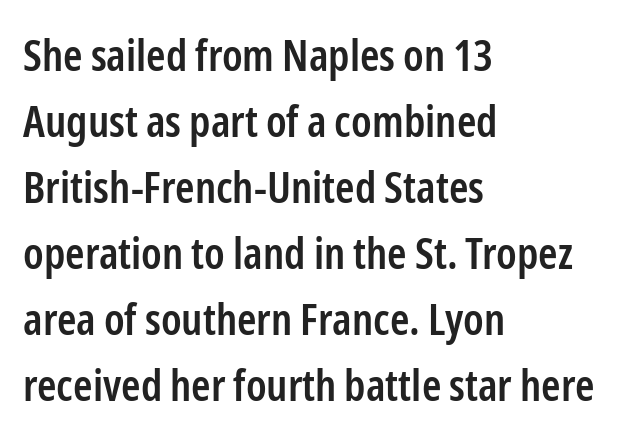
Q: Is the text bold? A: Semi-bold.
Q: Is the text italic (slanted)? A: No, it is upright.
Q: Is the typeface a serif or a sans-serif typeface? A: Sans-serif.
Q: Is the text underlined? A: No.
Q: How is the paragraph aligned? A: Left-aligned.
Q: Is the spacing between letters normal or unusually wide? A: Normal.
Q: Is the spacing between lines tight, normal or loose? A: Normal.
Q: Width (condensed, normal, or wide)? A: Condensed.
Q: Stroke contrast? A: Low.
Q: x-height? A: Medium.
Q: Monospaced? A: No.
